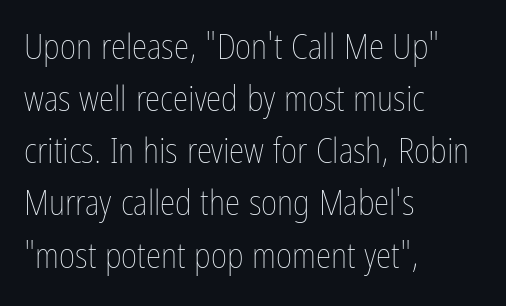
The image shows 35 px thin, condensed type, upright; set left-aligned, normal line spacing (1.49x), normal letter spacing, not underlined; low stroke contrast and a medium x-height.
